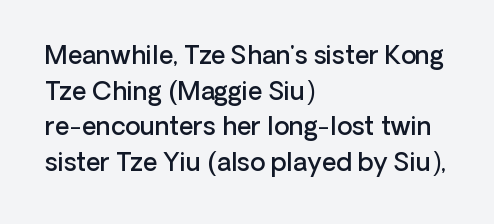
{"italic": "no", "bold": "semi", "underline": "no", "align": "left", "line_spacing": "normal", "line_spacing_ratio": 1.43, "letter_spacing": "normal", "letter_spacing_em": 0.0, "glyph_px": 25}
